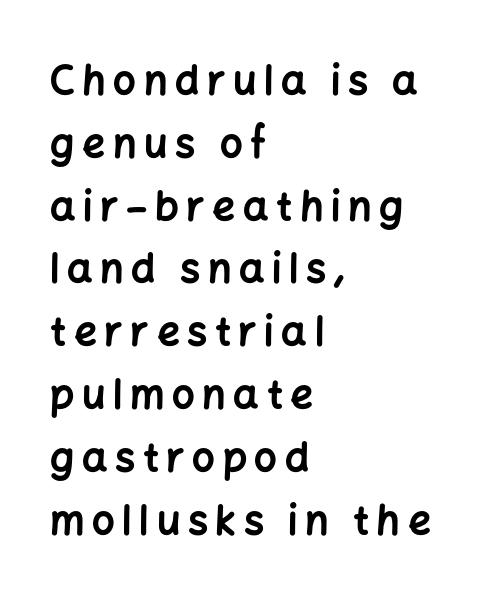
The sample has been set heavy, in full bold. Interline gaps are of average width in this sample. Unlike italic type, these characters show no tilt at all. Leftover space on each line is placed entirely after the last word.
